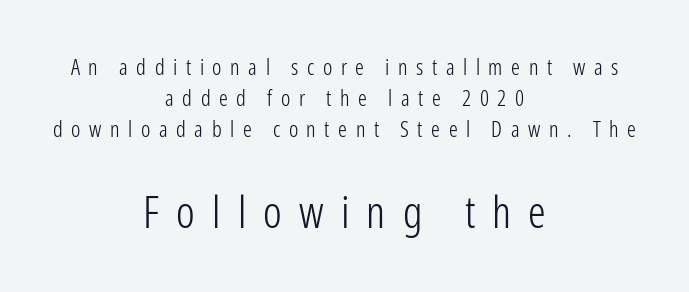
{"serif": "no", "italic": "no", "bold": "no", "weight": "light", "width": "condensed", "stroke_contrast": "low", "x_height": "medium", "monospaced": "no", "underline": "no", "align": "center", "line_spacing": "normal", "line_spacing_ratio": 1.42, "letter_spacing": "wide", "letter_spacing_em": 0.39, "larger_block": "second", "size_ratio": 2.0, "glyph_px": 44}
